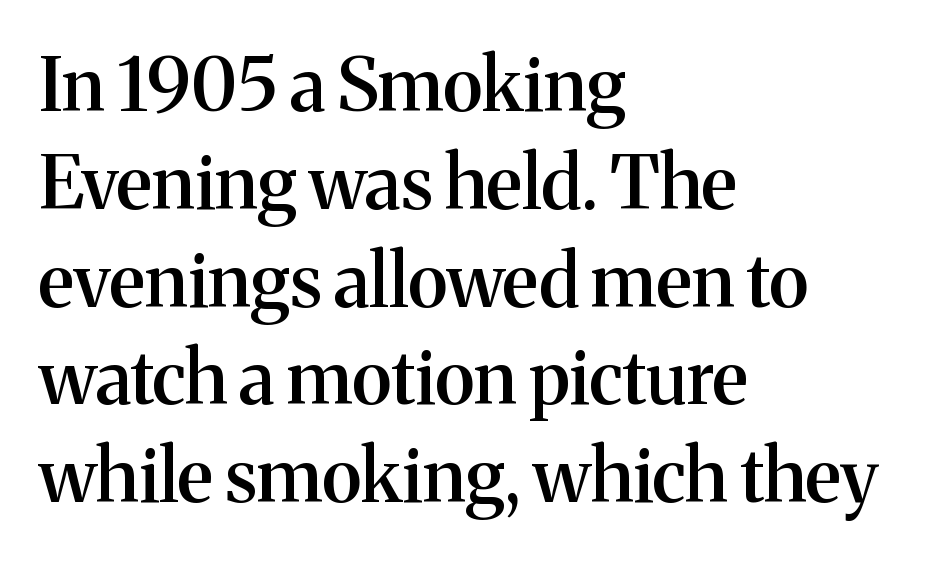
The image shows 73 px semibold serif type, upright; set left-aligned, normal line spacing (1.34x), normal letter spacing, not underlined; medium stroke contrast and a medium x-height.
